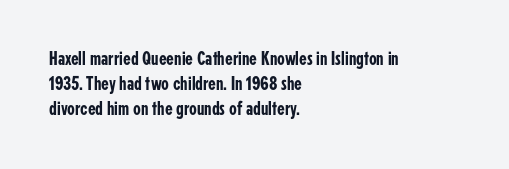
A roman cut, with each character standing at attention. The letters sit at their default tracking, neither squeezed nor spread. Compared with a centered layout, this one pins lines to the left instead. Clear beneath every line of the passage.
